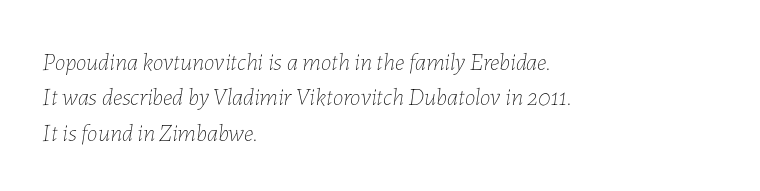
The image shows 24 px text type, italic (leaning right); set left-aligned, normal line spacing (1.47x), normal letter spacing, not underlined.
